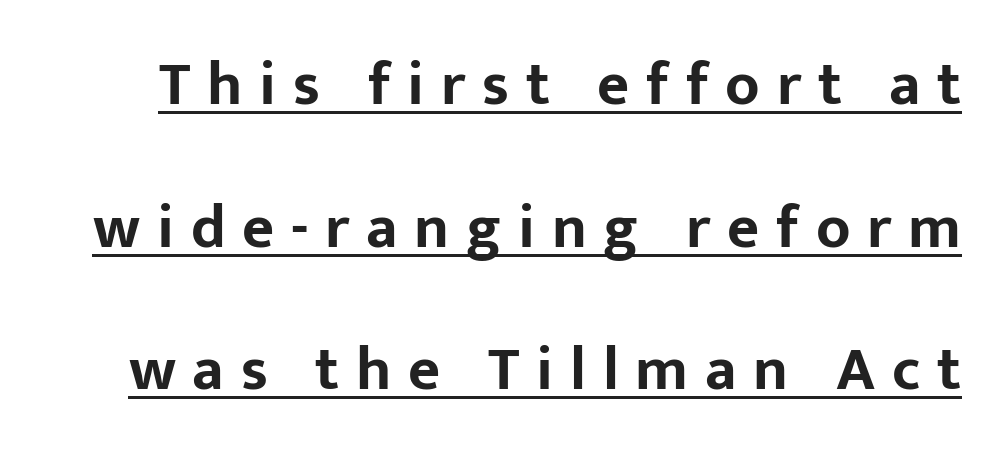
{"serif": "no", "italic": "no", "bold": "yes", "weight": "bold", "width": "normal", "stroke_contrast": "low", "x_height": "medium", "monospaced": "no", "underline": "yes", "line_spacing": "loose", "line_spacing_ratio": 2.3, "letter_spacing": "wide", "letter_spacing_em": 0.27, "glyph_px": 62}
